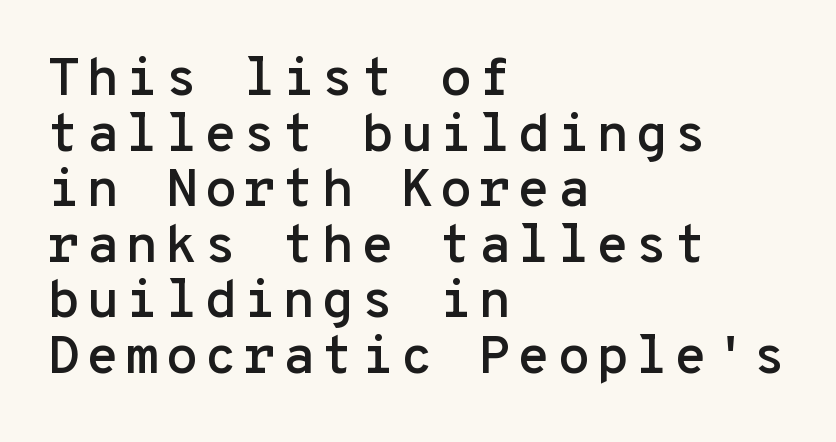
Q: Is the text italic (slanted)? A: No, it is upright.
Q: Is the typeface a serif or a sans-serif typeface? A: Sans-serif.
Q: Is the text underlined? A: No.
Q: How is the paragraph aligned? A: Left-aligned.
Q: Is the spacing between lines tight, normal or loose? A: Tight.
Q: Width (condensed, normal, or wide)? A: Normal.
Q: Stroke contrast? A: Low.
Q: x-height? A: Medium.
Q: Monospaced? A: Yes.
